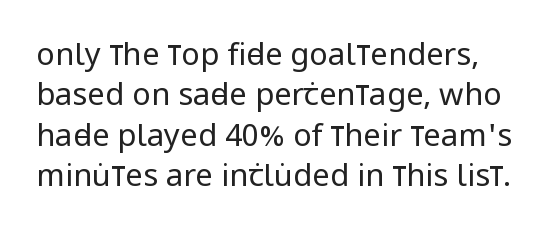
The font is comparable to plain body text, perhaps lighter. Spacing between characters is what you'd get straight out of the box. Letterform terminals end flat and unadorned throughout the passage. Spacing verdict: proportional, widths tailored to each character.
